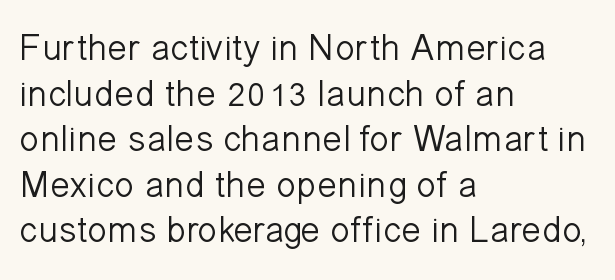
{"serif": "no", "italic": "no", "bold": "no", "weight": "light", "width": "normal", "stroke_contrast": "low", "x_height": "medium", "monospaced": "no", "underline": "no", "align": "left", "line_spacing_ratio": 1.23, "letter_spacing": "normal", "letter_spacing_em": 0.0, "glyph_px": 37}
